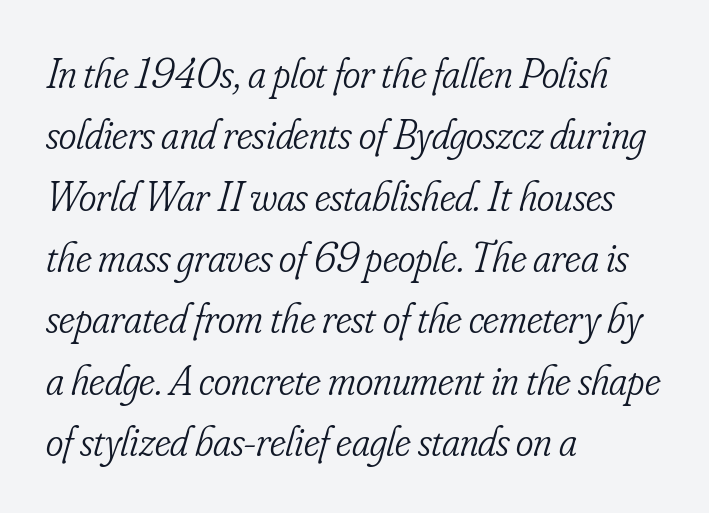
Q: Is the text bold? A: No.
Q: Is the text italic (slanted)? A: Yes, it leans right by about 16 degrees.
Q: Is the typeface a serif or a sans-serif typeface? A: Serif.
Q: Is the text underlined? A: No.
Q: How is the paragraph aligned? A: Left-aligned.
Q: Is the spacing between letters normal or unusually wide? A: Normal.
Q: Is the spacing between lines tight, normal or loose? A: Normal.
Q: Width (condensed, normal, or wide)? A: Condensed.
Q: Stroke contrast? A: Low.
Q: x-height? A: Small.
Q: Monospaced? A: No.
